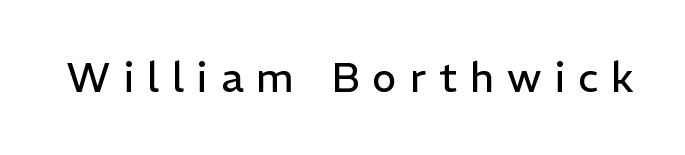
The image shows 41 px regular-weight sans-serif type, upright; set unusually wide letter spacing (+0.32 em), not underlined; low stroke contrast and a medium x-height.
